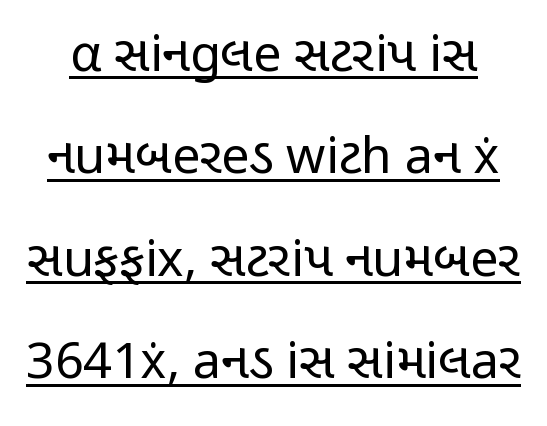
Q: Is the text bold? A: No.
Q: Is the text italic (slanted)? A: No, it is upright.
Q: Is the typeface a serif or a sans-serif typeface? A: Sans-serif.
Q: Is the text underlined? A: Yes.
Q: Is the spacing between letters normal or unusually wide? A: Normal.
Q: Is the spacing between lines tight, normal or loose? A: Loose.
Q: Width (condensed, normal, or wide)? A: Condensed.
Q: Stroke contrast? A: Low.
Q: x-height? A: Medium.
Q: Monospaced? A: No.
